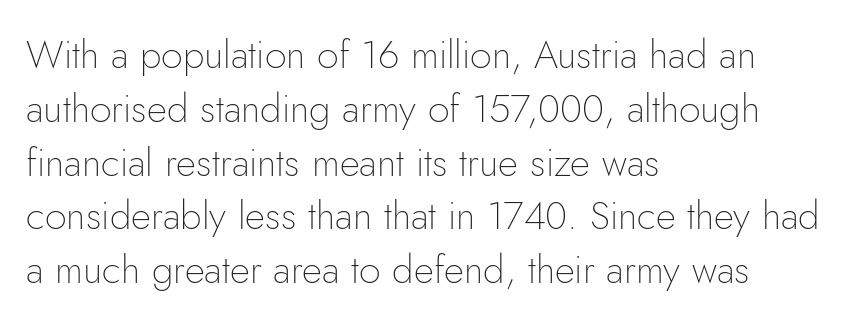
{"serif": "no", "italic": "no", "bold": "no", "weight": "thin", "width": "normal", "stroke_contrast": "low", "x_height": "small", "monospaced": "no", "underline": "no", "align": "left", "line_spacing": "normal", "line_spacing_ratio": 1.38, "letter_spacing": "normal", "letter_spacing_em": 0.0, "glyph_px": 39}
